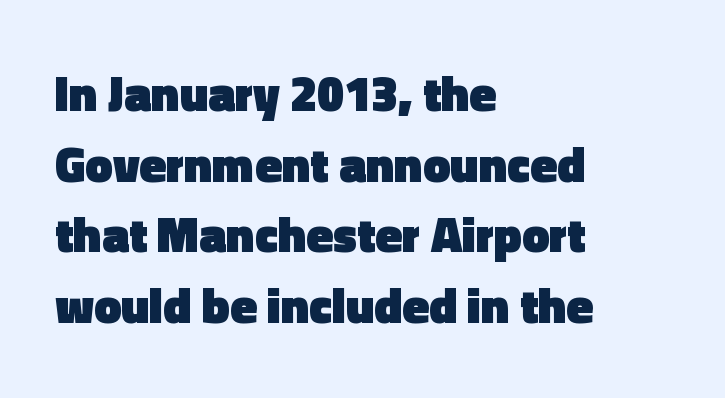
The gaps between neighbouring characters are ordinary and unremarkable. Character widths vary here, with narrow letters taking less room than wide ones. Vertical strokes here are truly vertical. These lines carry a lot of weight — the face is fully bold.
